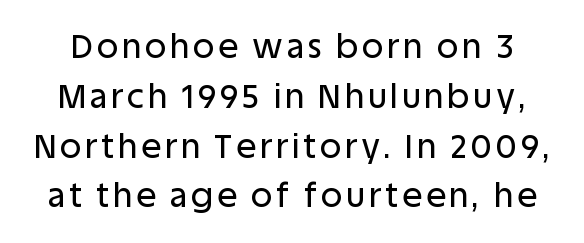
{"serif": "no", "italic": "no", "width": "normal", "stroke_contrast": "low", "x_height": "large", "monospaced": "no", "underline": "no", "line_spacing": "normal", "line_spacing_ratio": 1.51, "glyph_px": 33}
